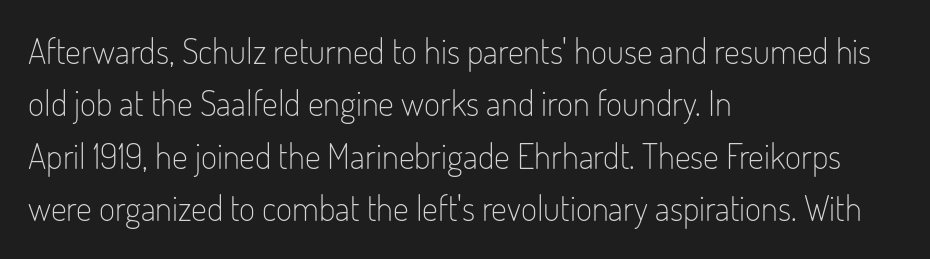
The image shows 35 px light, condensed sans-serif type, upright; set left-aligned, normal line spacing (1.5x), normal letter spacing, not underlined; low stroke contrast and a small x-height.
